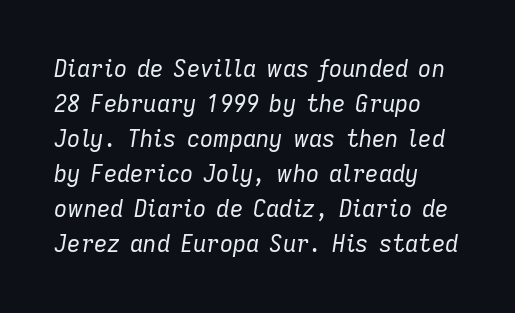
Q: Is the text bold? A: No.
Q: Is the text italic (slanted)? A: Yes, it leans right by about 9 degrees.
Q: Is the text underlined? A: No.
Q: How is the paragraph aligned? A: Left-aligned.
Q: Is the spacing between letters normal or unusually wide? A: Normal.
Q: Is the spacing between lines tight, normal or loose? A: Normal.
